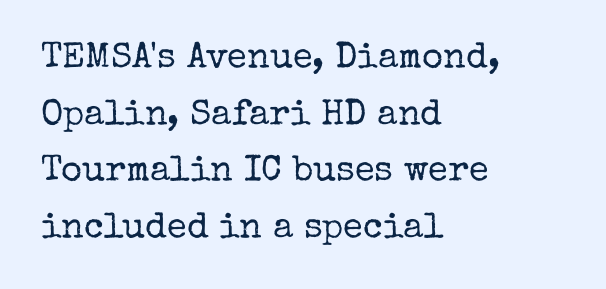
Reading down the column, the eye jumps a familiar distance to each next line. Note the varied advance widths — an 'i' is clearly narrower than an 'm'. The text block is weighted toward the left margin, trailing off unevenly rightward. The designer went with a serif here, giving each stem small feet. Decoration check: the copy has no underline.
